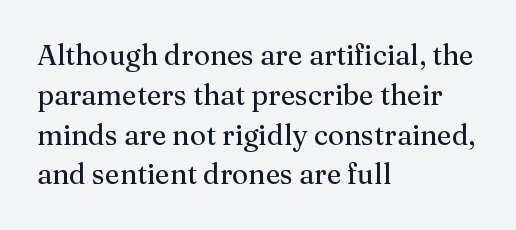
{"serif": "yes", "italic": "no", "bold": "no", "weight": "regular", "width": "normal", "stroke_contrast": "medium", "x_height": "medium", "monospaced": "no", "underline": "no", "align": "left", "line_spacing": "normal", "line_spacing_ratio": 1.42, "letter_spacing": "normal", "letter_spacing_em": 0.0, "glyph_px": 28}
